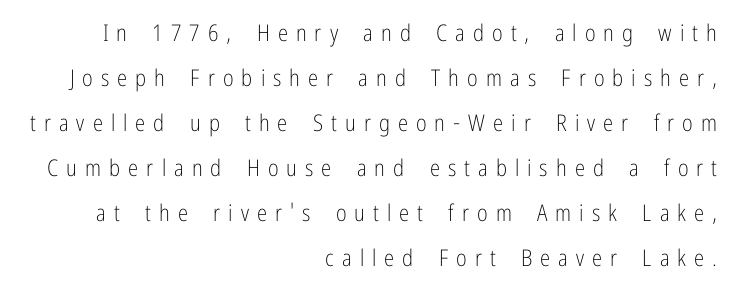
Q: Is the text bold? A: No.
Q: Is the text italic (slanted)? A: No, it is upright.
Q: Is the text underlined? A: No.
Q: How is the paragraph aligned? A: Right-aligned.
Q: Is the spacing between letters normal or unusually wide? A: Unusually wide.
Q: Is the spacing between lines tight, normal or loose? A: Loose.
